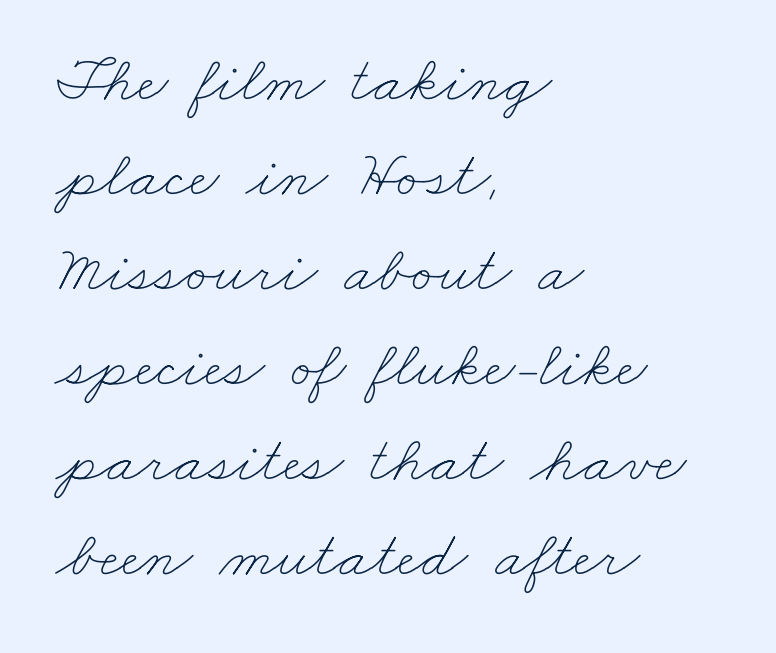
The designer left line spacing at the default. These lines are set flush left with a ragged right edge. A bare baseline throughout the passage. A typesetter would call this proportional, since set widths differ per character. Weight: not bold — regular or lighter. In terms of letterspacing, this is plain default setting.
